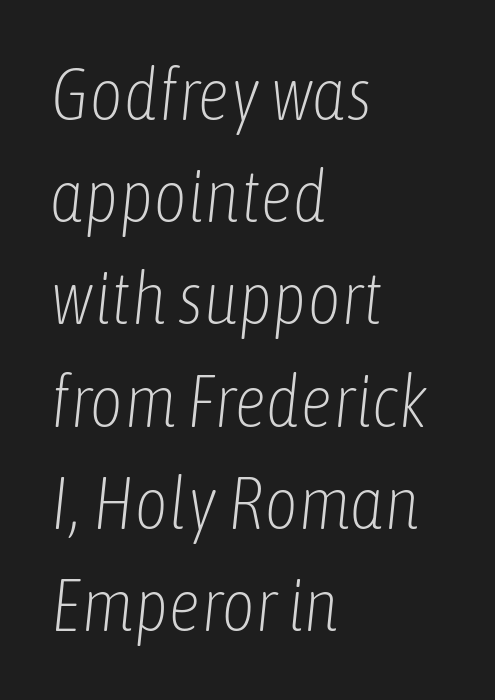
Q: Is the text bold? A: No.
Q: Is the text italic (slanted)? A: Yes, it leans right by about 6 degrees.
Q: Is the text underlined? A: No.
Q: How is the paragraph aligned? A: Left-aligned.
Q: Is the spacing between letters normal or unusually wide? A: Normal.
Q: Is the spacing between lines tight, normal or loose? A: Normal.
Q: Width (condensed, normal, or wide)? A: Condensed.
Q: Stroke contrast? A: Low.
Q: x-height? A: Medium.
Q: Monospaced? A: No.
